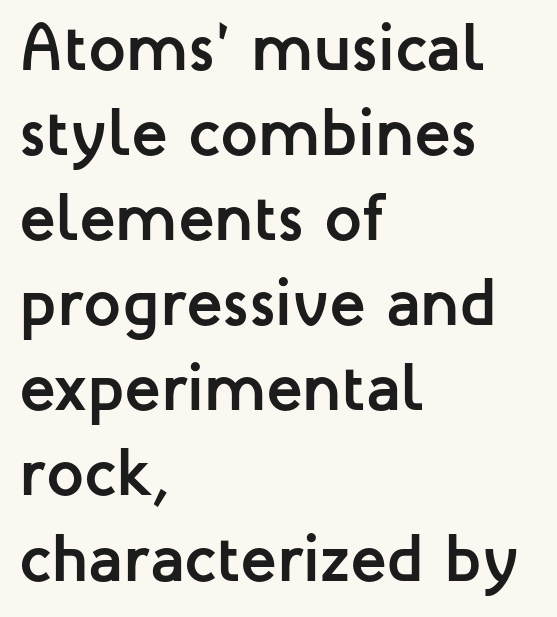
The specimen reads as upright at a glance. Descender tails drop into unmarked territory. You'd pick this weight for a headline — it's a proper bold. A normal amount of white space separates one row of letters from the next. The paragraph has a hard left edge and a soft right edge.
